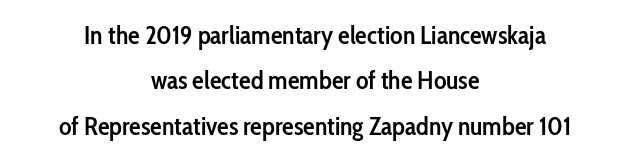
Q: Is the text bold? A: Semi-bold.
Q: Is the text italic (slanted)? A: No, it is upright.
Q: Is the text underlined? A: No.
Q: How is the paragraph aligned? A: Centered.
Q: Is the spacing between letters normal or unusually wide? A: Normal.
